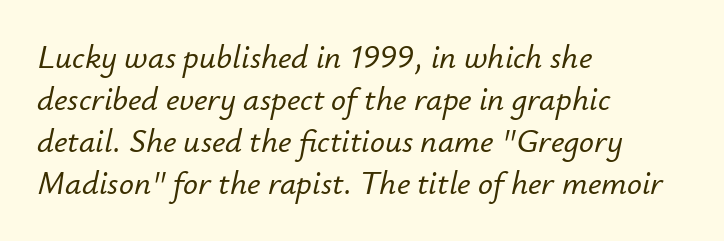
{"italic": "yes", "lean": "right", "slant_degrees": 12, "width": "normal", "stroke_contrast": "low", "x_height": "small", "monospaced": "no", "underline": "no", "align": "left", "line_spacing": "normal", "line_spacing_ratio": 1.27, "letter_spacing": "normal", "letter_spacing_em": 0.0, "glyph_px": 33}
